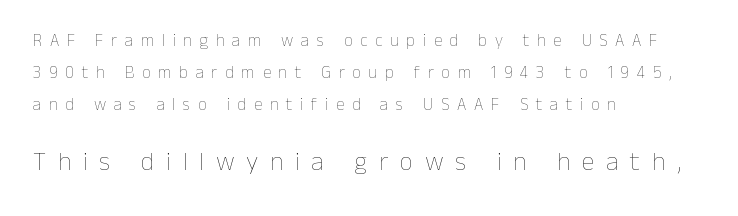
The image shows 26 px text type, upright; set left-aligned, line spacing 1.89x, unusually wide letter spacing (+0.45 em), not underlined; the second (bottom) block is 1.53x larger.
